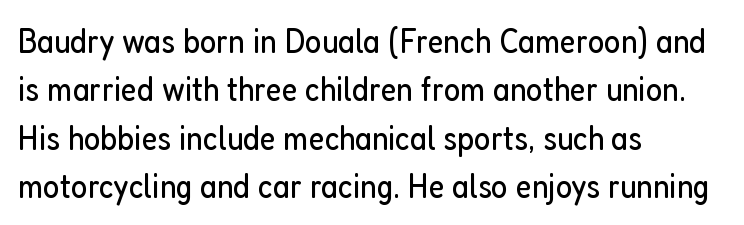
The image shows 35 px regular-weight, condensed sans-serif type, upright; set left-aligned, normal line spacing (1.38x), normal letter spacing, not underlined; low stroke contrast and a medium x-height.
